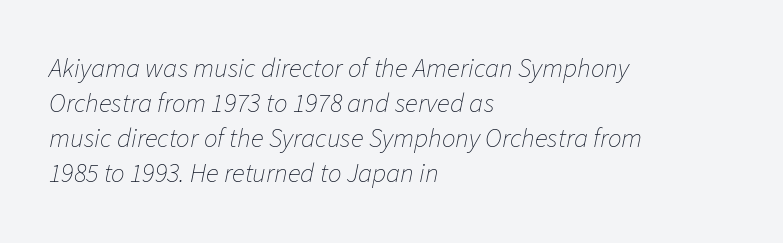
The image shows 27 px text type, italic (leaning right); set left-aligned, normal line spacing (1.3x), normal letter spacing, not underlined.
